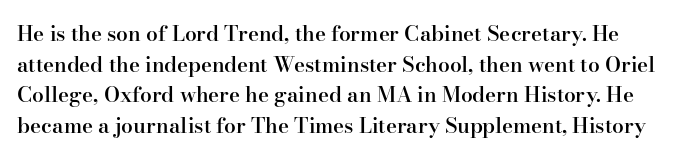
Q: Is the text bold? A: Semi-bold.
Q: Is the text italic (slanted)? A: No, it is upright.
Q: Is the text underlined? A: No.
Q: Is the spacing between letters normal or unusually wide? A: Normal.
Q: Is the spacing between lines tight, normal or loose? A: Normal.
